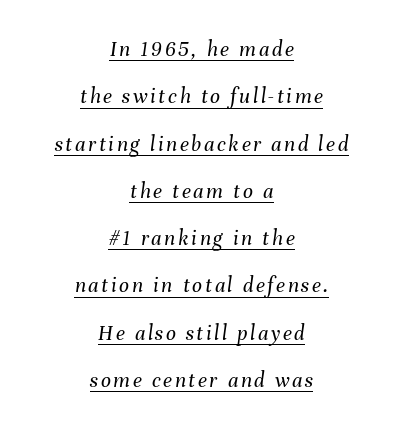
{"italic": "yes", "lean": "right", "slant_degrees": 8, "bold": "no", "underline": "yes", "align": "center", "line_spacing": "loose", "line_spacing_ratio": 2.15, "glyph_px": 22}
